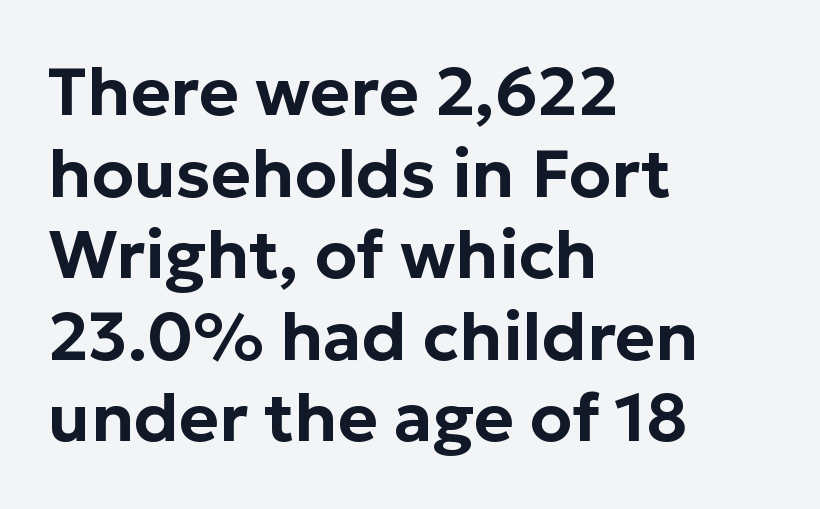
The paragraph shown leans on its left margin. Does the lettering tilt? It doesn't — this is upright. Check where the strokes stop: nothing finishes them off — pure sans. A typesetter would call this proportional, since set widths differ per character. Unmarked baselines from the first word to the last.
